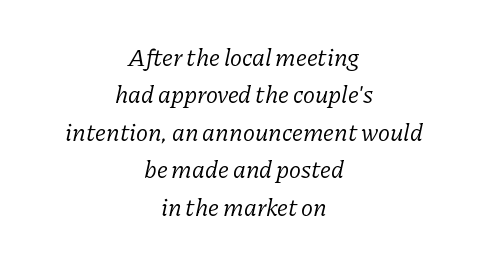
Characters follow at the spacing the type designer built in. Counters stay open thanks to moderate or lighter strokes. A normal amount of white space separates one row of letters from the next. The area under the type is left untouched. In CSS terms this would be text-align: center. The letters are slanted; this is an italic face.
